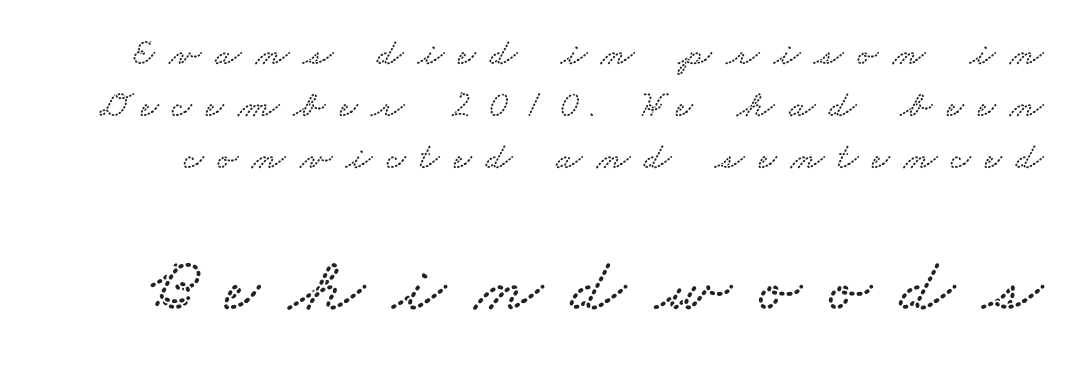
{"serif": "yes", "width": "wide", "stroke_contrast": "low", "x_height": "small", "monospaced": "no", "underline": "no", "line_spacing": "normal", "line_spacing_ratio": 1.37, "letter_spacing": "wide", "letter_spacing_em": 0.38, "larger_block": "second", "size_ratio": 2.03, "glyph_px": 77}
